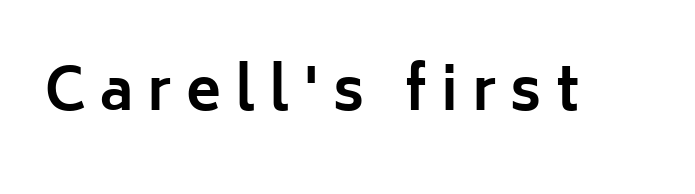
The image shows 58 px bold sans-serif type, upright; set unusually wide letter spacing (+0.24 em), not underlined; low stroke contrast and a medium x-height.
